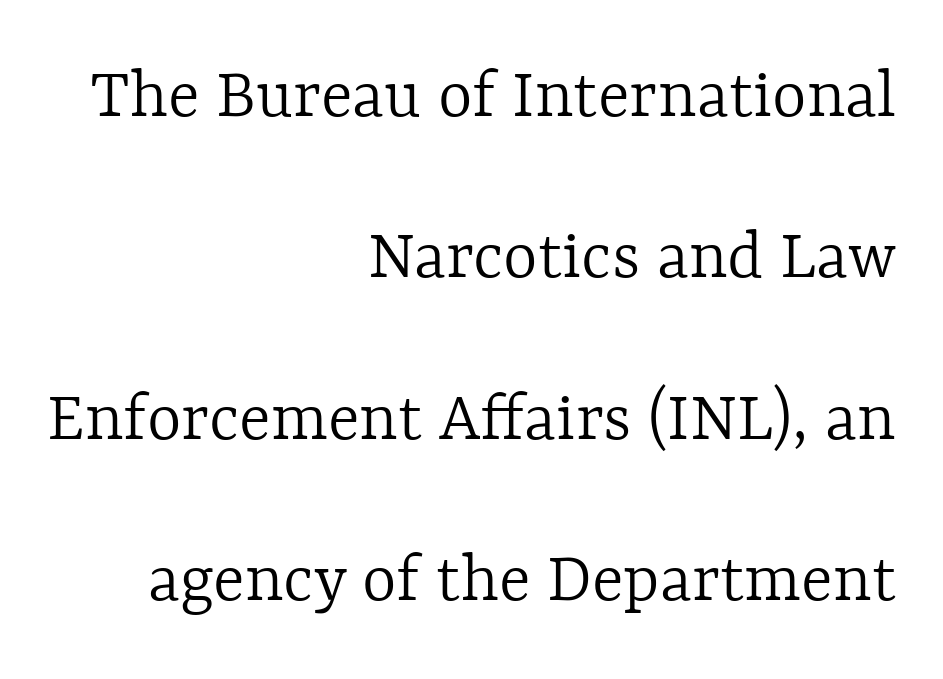
You could not count columns in this text — the font is proportionally spaced. Loosely led — the rows are spread out. Look at the tracking — it's just the regular setting, nothing added. Weight: regular or lighter. Unlike italic type, these characters show no tilt at all. Descenders are the only things crossing below the line.
